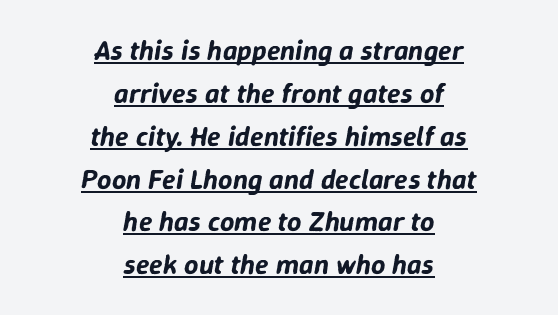
Q: Is the text italic (slanted)? A: Yes, it leans right by about 9 degrees.
Q: Is the text underlined? A: Yes.
Q: How is the paragraph aligned? A: Centered.
Q: Is the spacing between letters normal or unusually wide? A: Normal.
Q: Is the spacing between lines tight, normal or loose? A: Normal.
Q: Width (condensed, normal, or wide)? A: Normal.
Q: Stroke contrast? A: Low.
Q: x-height? A: Medium.
Q: Monospaced? A: No.
